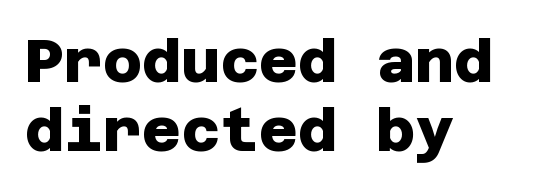
Q: Is the text bold? A: Yes.
Q: Is the typeface a serif or a sans-serif typeface? A: Sans-serif.
Q: Is the text underlined? A: No.
Q: How is the paragraph aligned? A: Left-aligned.
Q: Is the spacing between letters normal or unusually wide? A: Normal.
Q: Is the spacing between lines tight, normal or loose? A: Tight.
Q: Width (condensed, normal, or wide)? A: Normal.
Q: Stroke contrast? A: Low.
Q: x-height? A: Large.
